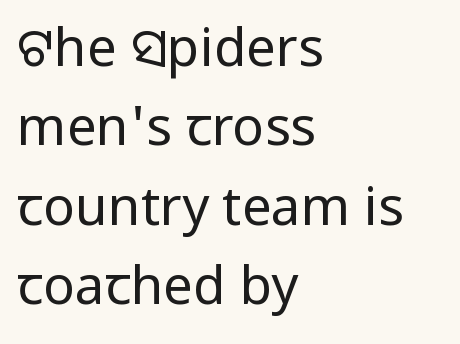
{"serif": "no", "italic": "no", "bold": "no", "weight": "regular", "width": "condensed", "stroke_contrast": "low", "underline": "no", "align": "left", "line_spacing": "normal", "line_spacing_ratio": 1.5, "letter_spacing": "normal", "letter_spacing_em": 0.0, "glyph_px": 53}
